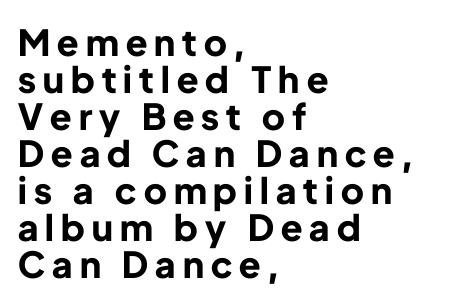
Q: Is the text bold? A: Yes.
Q: Is the text italic (slanted)? A: No, it is upright.
Q: Is the typeface a serif or a sans-serif typeface? A: Sans-serif.
Q: Is the text underlined? A: No.
Q: How is the paragraph aligned? A: Left-aligned.
Q: Is the spacing between letters normal or unusually wide? A: Unusually wide.
Q: Is the spacing between lines tight, normal or loose? A: Tight.
Q: Width (condensed, normal, or wide)? A: Normal.
Q: Stroke contrast? A: Low.
Q: x-height? A: Medium.
Q: Monospaced? A: No.
